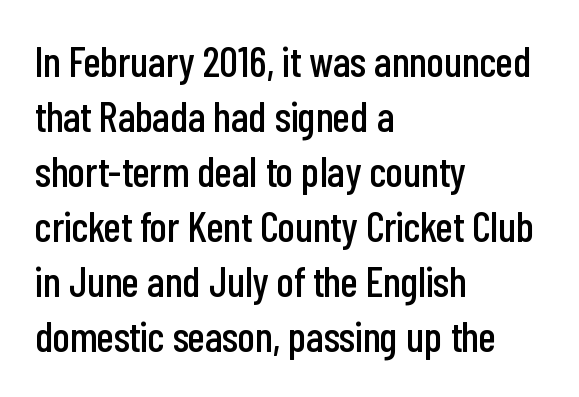
{"serif": "no", "italic": "no", "width": "condensed", "stroke_contrast": "low", "x_height": "medium", "monospaced": "no", "underline": "no", "align": "left", "line_spacing": "normal", "line_spacing_ratio": 1.31, "letter_spacing": "normal", "letter_spacing_em": 0.0, "glyph_px": 42}
